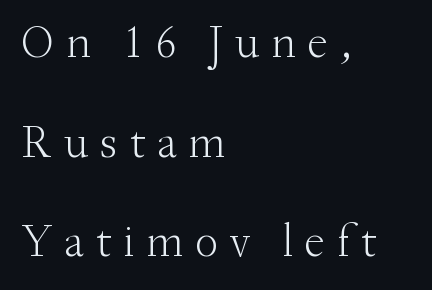
This sample trades compactness for vertical openness between lines. The rendering uses natural spacing where letterforms have individual widths. A typesetter would call this heavily tracked-out type. If you drew a ruler down the left edge, every line would touch it. Letterform terminals end in serifs throughout the passage.
